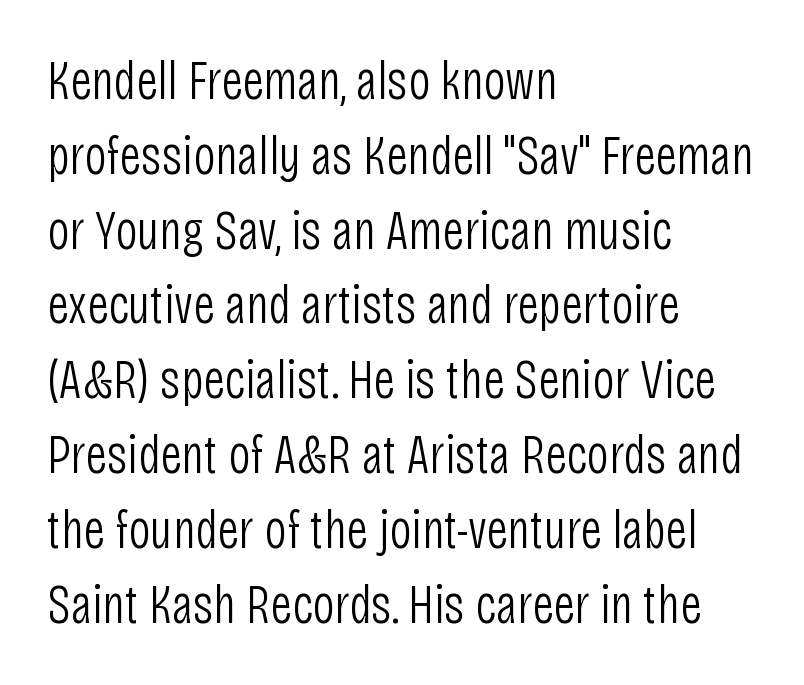
Q: Is the text bold? A: No.
Q: Is the text italic (slanted)? A: No, it is upright.
Q: Is the typeface a serif or a sans-serif typeface? A: Sans-serif.
Q: Is the text underlined? A: No.
Q: How is the paragraph aligned? A: Left-aligned.
Q: Is the spacing between letters normal or unusually wide? A: Normal.
Q: Is the spacing between lines tight, normal or loose? A: Normal.
Q: Width (condensed, normal, or wide)? A: Condensed.
Q: Stroke contrast? A: Low.
Q: x-height? A: Large.
Q: Monospaced? A: No.
